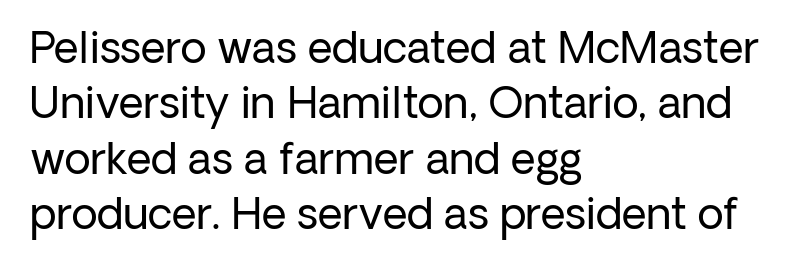
Think of a printed novel: that variable character pitch is what you see here. These lines are composed in type without serifs. Style check: upright. Words float on clear page, feet unadorned. The strokes carry an ordinary text weight at most.
